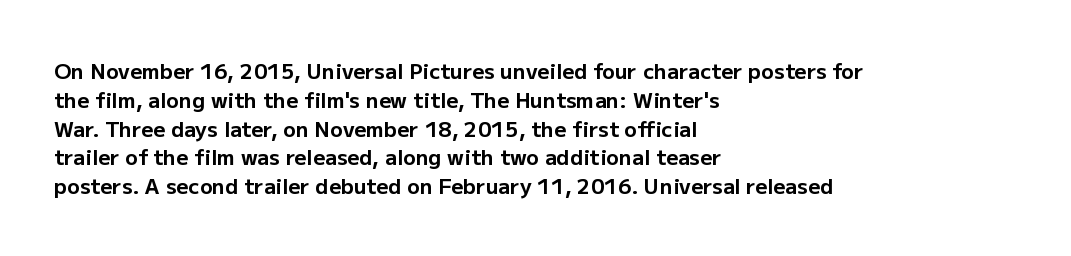
Leftover space on each line is placed entirely after the last word. The baseline area is clear. Tracking value appears to be zero — textbook default spacing. Is the type bold? Yes — the strokes are clearly thick and heavy.
